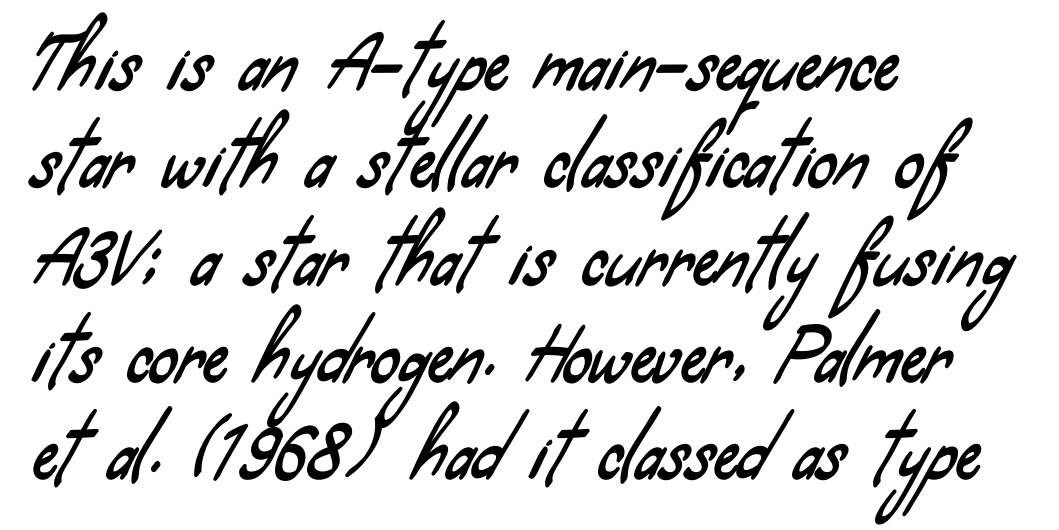
The type family on display is of the sans-serif kind. Horizontal alignment here is leftward, the default for most running prose. Think of a printed novel: that variable character pitch is what you see here. The line texture is even and compact thanks to regular tracking. Vertically, the passage feels balanced, rows spaced as you'd expect. Honestly, there is no underline to notice here at all.
